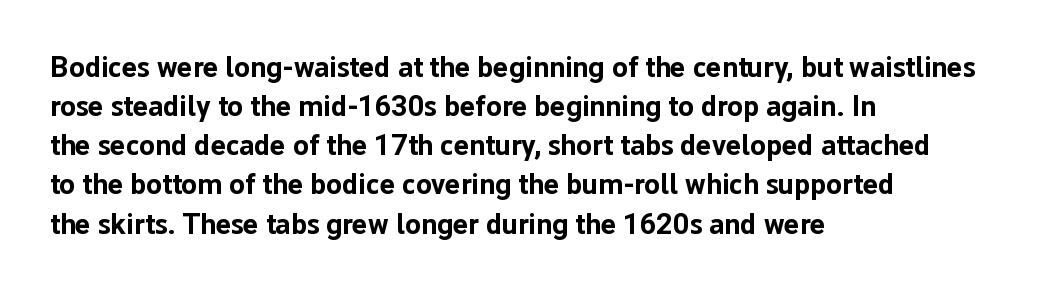
The image shows 29 px bold sans-serif type, upright; set left-aligned, normal line spacing (1.35x), normal letter spacing, not underlined; low stroke contrast and a medium x-height.
